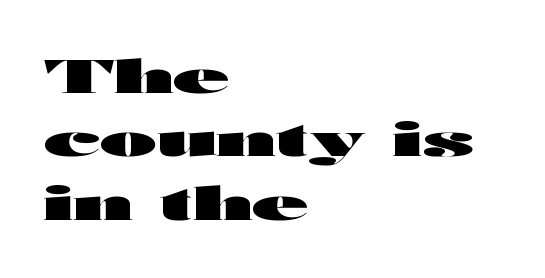
{"serif": "no", "italic": "no", "bold": "yes", "weight": "heavy", "width": "wide", "stroke_contrast": "high", "x_height": "medium", "monospaced": "no", "underline": "no", "align": "left", "line_spacing": "normal", "line_spacing_ratio": 1.38, "letter_spacing": "normal", "letter_spacing_em": 0.0, "glyph_px": 46}
